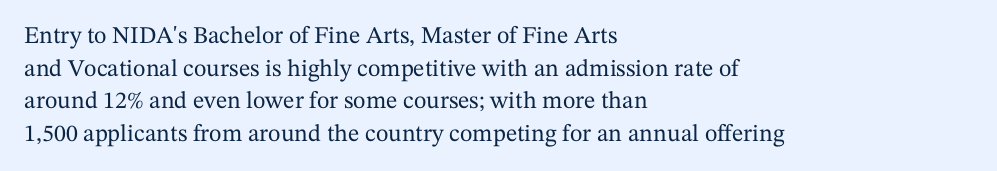
The image shows 24 px text type, upright; set left-aligned, normal line spacing (1.36x), normal letter spacing, not underlined.
